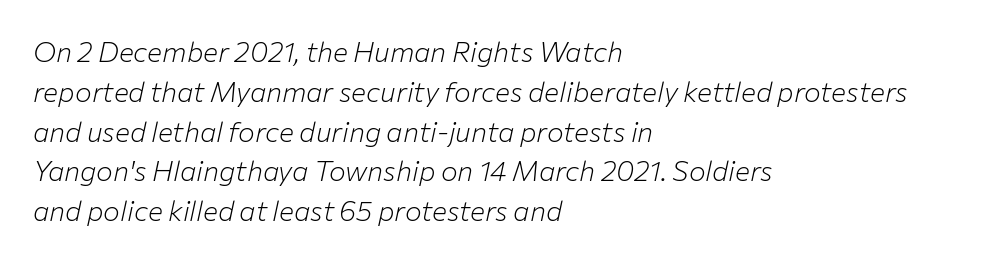
Q: Is the text bold? A: No.
Q: Is the text italic (slanted)? A: Yes, it leans right by about 12 degrees.
Q: Is the text underlined? A: No.
Q: How is the paragraph aligned? A: Left-aligned.
Q: Is the spacing between letters normal or unusually wide? A: Normal.
Q: Is the spacing between lines tight, normal or loose? A: Normal.
Q: Width (condensed, normal, or wide)? A: Normal.
Q: Stroke contrast? A: Low.
Q: x-height? A: Medium.
Q: Monospaced? A: No.
